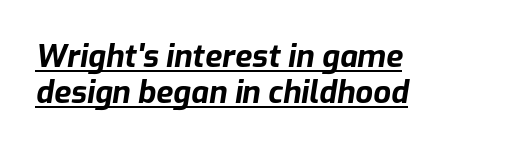
{"italic": "yes", "lean": "right", "slant_degrees": 9, "bold": "yes", "weight": "bold", "width": "normal", "stroke_contrast": "low", "x_height": "medium", "monospaced": "no", "underline": "yes", "align": "left", "line_spacing_ratio": 1.16, "letter_spacing": "normal", "letter_spacing_em": 0.0, "glyph_px": 31}
